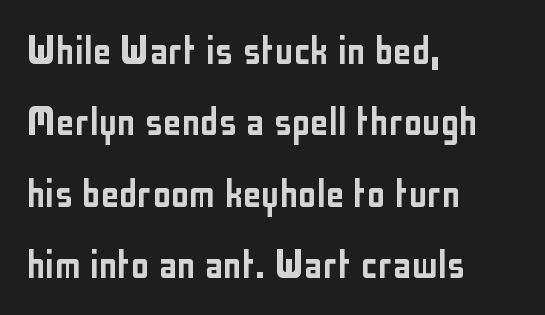
The letters sit at their default tracking, neither squeezed nor spread. Is the block centered? No — it sits flush against the left margin. Is there any slant? The stems are plumb. You can tell from the bare stems that sans-serif type was used.
